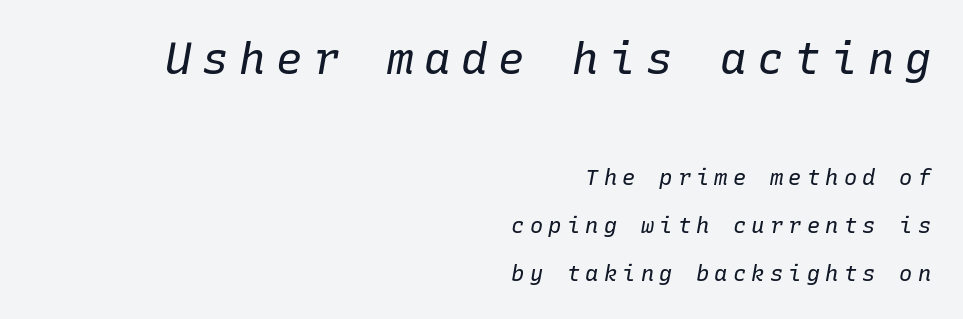
The specimen omits any rule beneath the text block's lines. Whoever set this chose breathing room over compactness in the vertical rhythm. A student would call this right alignment; a typographer would say flush right, rag left. What stands out about the letter spacing? Its width — letters are far apart.
